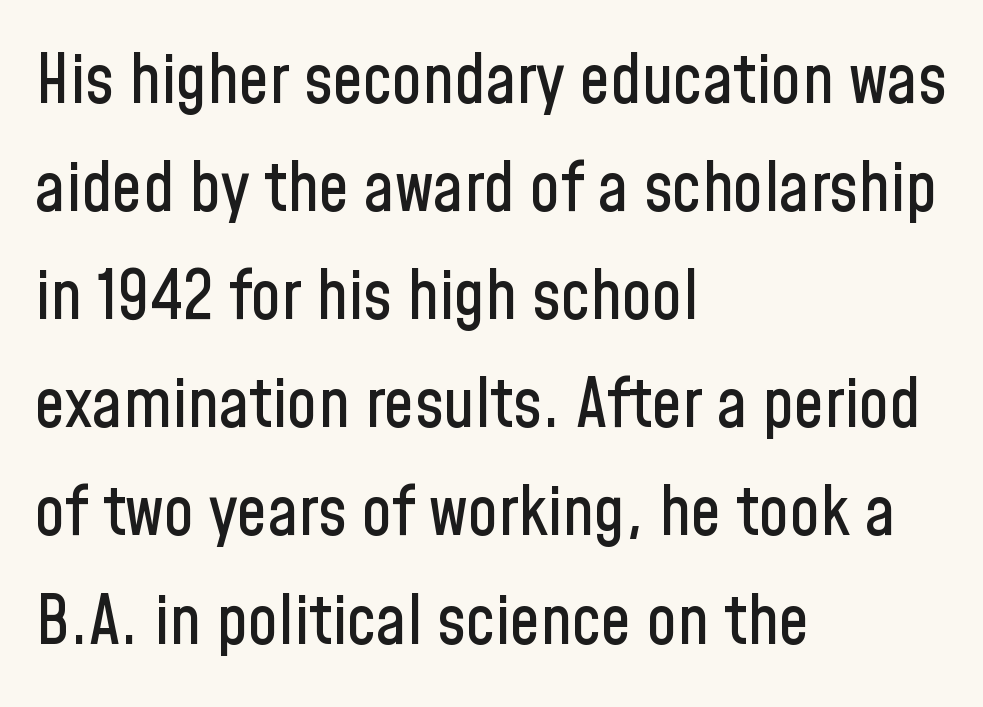
Q: Is the text italic (slanted)? A: No, it is upright.
Q: Is the typeface a serif or a sans-serif typeface? A: Sans-serif.
Q: Is the text underlined? A: No.
Q: How is the paragraph aligned? A: Left-aligned.
Q: Is the spacing between letters normal or unusually wide? A: Normal.
Q: Is the spacing between lines tight, normal or loose? A: Normal.
Q: Width (condensed, normal, or wide)? A: Condensed.
Q: Stroke contrast? A: Low.
Q: x-height? A: Medium.
Q: Monospaced? A: No.
